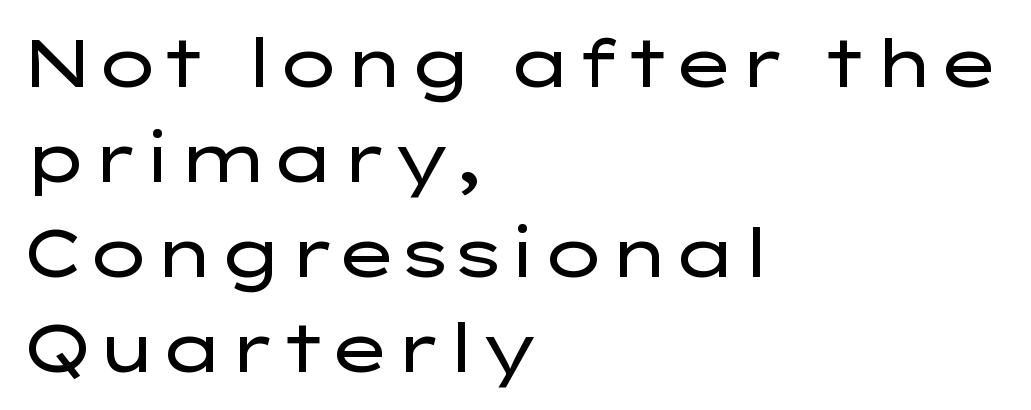
Q: Is the text bold? A: No.
Q: Is the text italic (slanted)? A: No, it is upright.
Q: Is the typeface a serif or a sans-serif typeface? A: Sans-serif.
Q: Is the text underlined? A: No.
Q: How is the paragraph aligned? A: Left-aligned.
Q: Is the spacing between letters normal or unusually wide? A: Normal.
Q: Is the spacing between lines tight, normal or loose? A: Normal.
Q: Width (condensed, normal, or wide)? A: Wide.
Q: Stroke contrast? A: Low.
Q: x-height? A: Medium.
Q: Monospaced? A: No.
